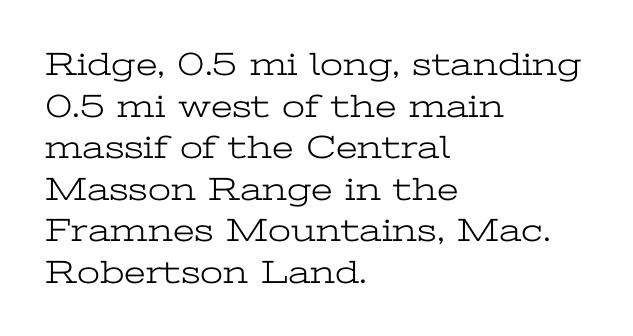
Each new line begins a customary step beneath the previous one. The lines are quadded left. Ascenders rise straight up at ninety degrees. Stroke thickness stays within the range of a standard reading face or lighter. The rendering uses natural spacing where letterforms have individual widths.
